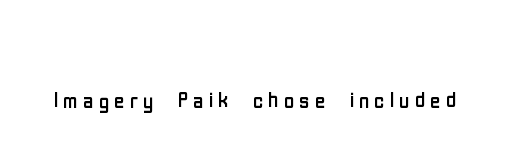
{"serif": "no", "italic": "no", "bold": "no", "weight": "regular", "width": "condensed", "stroke_contrast": "low", "x_height": "medium", "monospaced": "no", "underline": "no", "glyph_px": 29}
